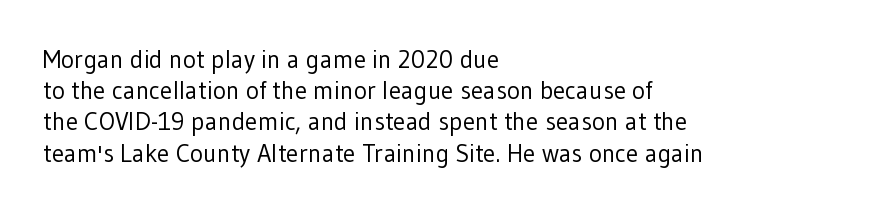
Spacing between characters is what you'd get straight out of the box. Ordinary non-slanted type is in use. The compositor pushed each line to the left boundary. Rows of type keep a routine distance in the vertical direction.
